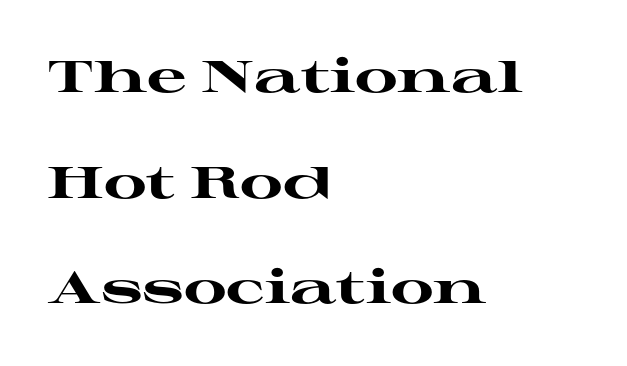
The image shows 44 px heavy, wide serif type, upright; set left-aligned, loose line spacing (2.4x), normal letter spacing, not underlined; high stroke contrast and a medium x-height.
